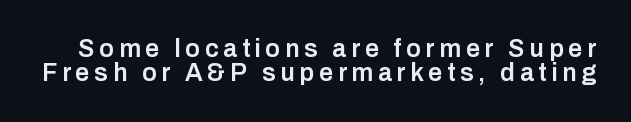
Semibold letterforms, between regular and bold. A typesetter would mark this as roman, not italic. Letters rest on an invisible, unmarked baseline. Quick note: interline space is minimal.
